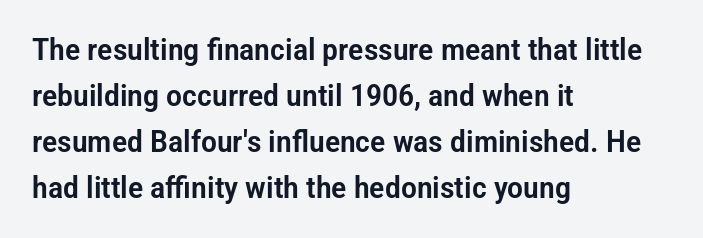
Do the characters align in a grid? No, the font is proportional. The face used here is a sans, in the tradition of grotesques and geometrics. The passage is arranged the way most books set body copy — flush left. The gap between lines stays unmarked.
